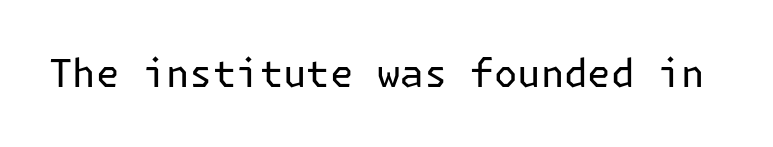
This rendering leaves character spacing at its baseline value. The glyphs are unaccompanied by any horizontal stroke below them. The rendering shows plain stroke endings on the letterforms — a sans-serif design. If you drew a line through each stem, it would be perfectly vertical. Weight: in the light-to-regular range.
